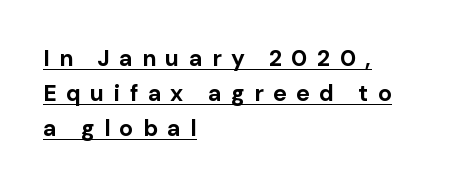
The image shows 23 px bold type, upright; set left-aligned, normal line spacing (1.52x), unusually wide letter spacing (+0.41 em), underlined.
